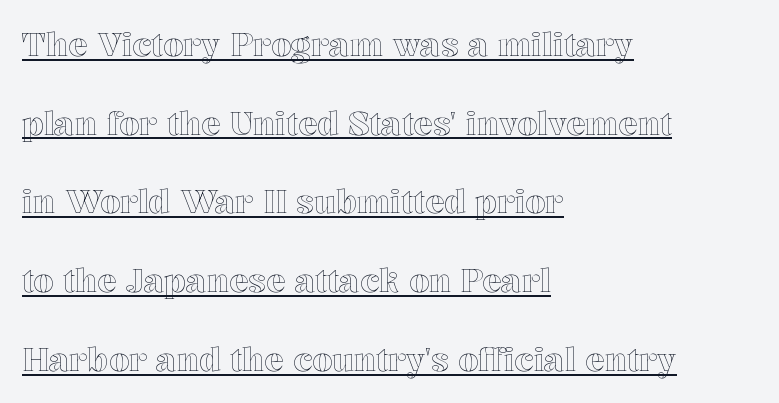
The image shows 32 px text type, upright; set left-aligned, loose line spacing (2.46x), normal letter spacing, underlined; a medium x-height.
